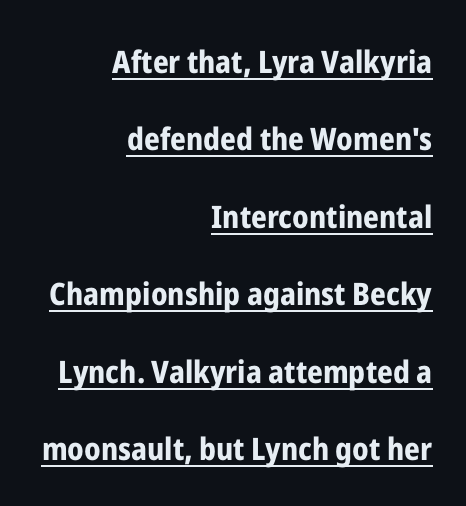
{"serif": "no", "italic": "no", "bold": "yes", "weight": "bold", "width": "condensed", "stroke_contrast": "low", "x_height": "medium", "monospaced": "no", "underline": "yes", "align": "right", "line_spacing": "loose", "line_spacing_ratio": 2.5, "letter_spacing": "normal", "letter_spacing_em": 0.0, "glyph_px": 31}
